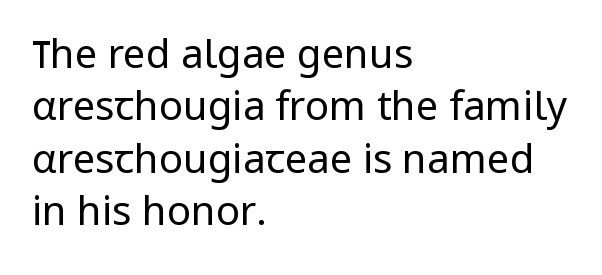
The image shows 40 px regular-weight sans-serif type, upright; set left-aligned, normal line spacing (1.31x), normal letter spacing, not underlined; low stroke contrast and a medium x-height.
